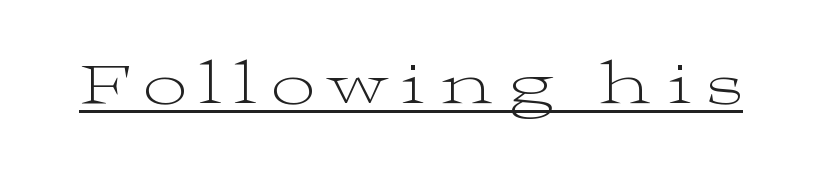
This sample carries an underscore along the baseline area. Typographically, this falls in the serif category. The passage shown is typed in a proportional face where columns would drift. Is the letter spacing exaggerated? Yes — the characters are pushed far apart. Is the stroke heavy? The answer is a plain regular-or-lighter.
